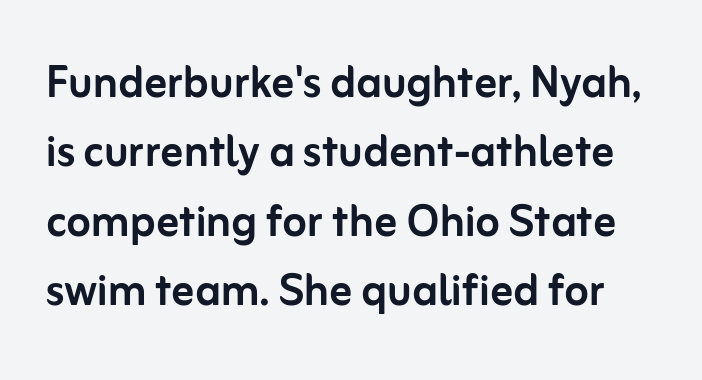
Q: Is the text italic (slanted)? A: No, it is upright.
Q: Is the typeface a serif or a sans-serif typeface? A: Sans-serif.
Q: Is the text underlined? A: No.
Q: Is the spacing between letters normal or unusually wide? A: Normal.
Q: Width (condensed, normal, or wide)? A: Normal.
Q: Stroke contrast? A: Low.
Q: x-height? A: Medium.
Q: Monospaced? A: No.
